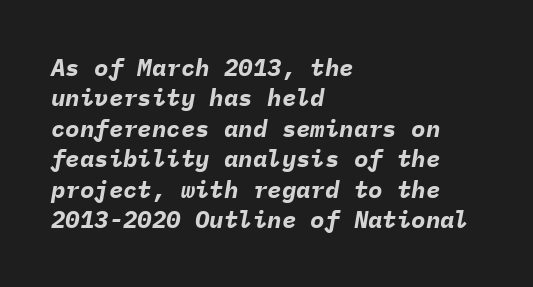
Q: Is the text bold? A: Yes.
Q: Is the text italic (slanted)? A: Yes, it leans right by about 9 degrees.
Q: Is the text underlined? A: No.
Q: How is the paragraph aligned? A: Left-aligned.
Q: Is the spacing between letters normal or unusually wide? A: Normal.
Q: Is the spacing between lines tight, normal or loose? A: Normal.
